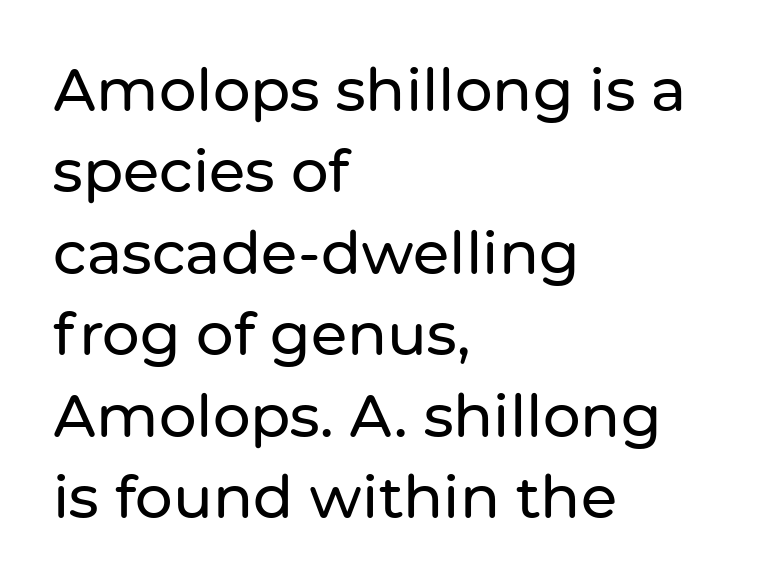
No feet cap the strokes, marking this as sans-serif type. Each row of text sits above clean, open space. Words appear dense and cohesive because spacing is normal. Vertical spacing — default. The letters advance in unequal steps, a hallmark of proportional type.
